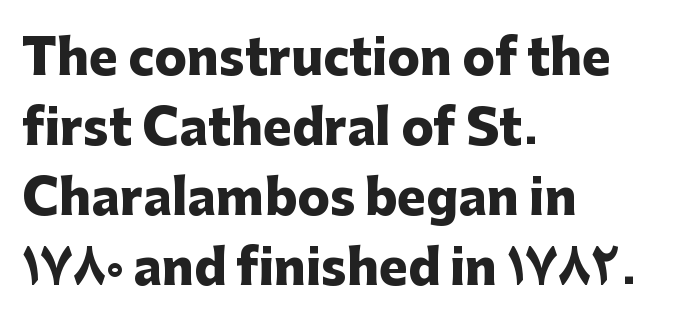
{"serif": "no", "italic": "no", "bold": "yes", "weight": "heavy", "width": "normal", "stroke_contrast": "low", "x_height": "medium", "monospaced": "no", "underline": "no", "align": "left", "line_spacing": "normal", "line_spacing_ratio": 1.46, "letter_spacing": "normal", "letter_spacing_em": 0.0, "glyph_px": 48}
